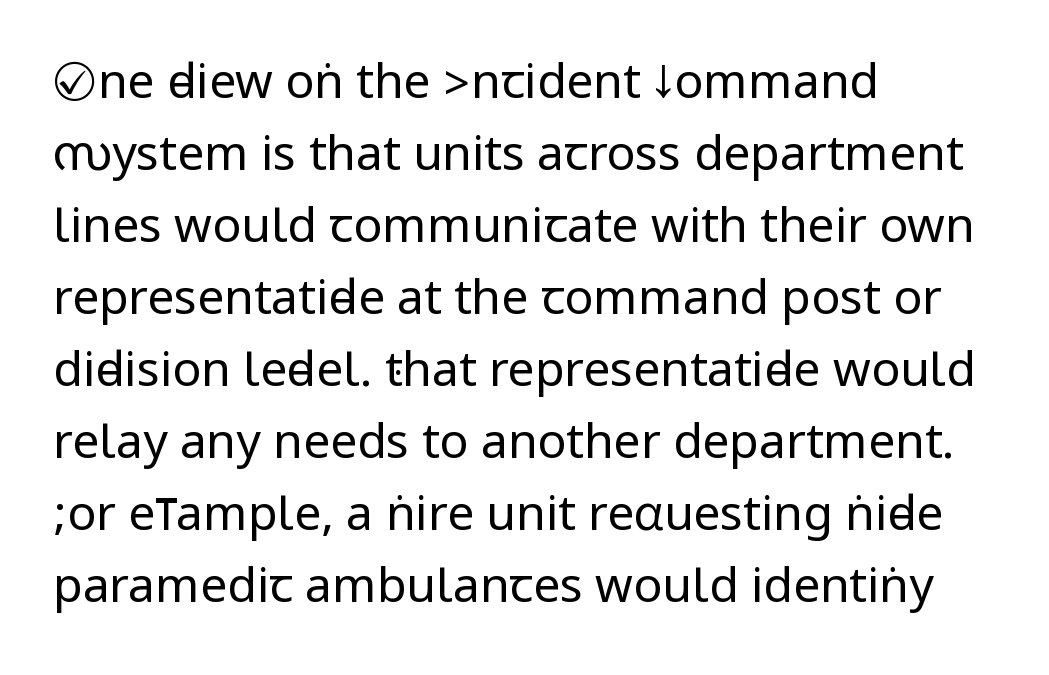
The specimen reads as upright at a glance. Glyph-to-glyph distance matches everyday printed text. Notice how the passage keeps a crisp vertical edge on the left only. The letters carry no serifs — their stems end cleanly without finishing strokes. Vertical stems look standard width or narrower in stroke.
